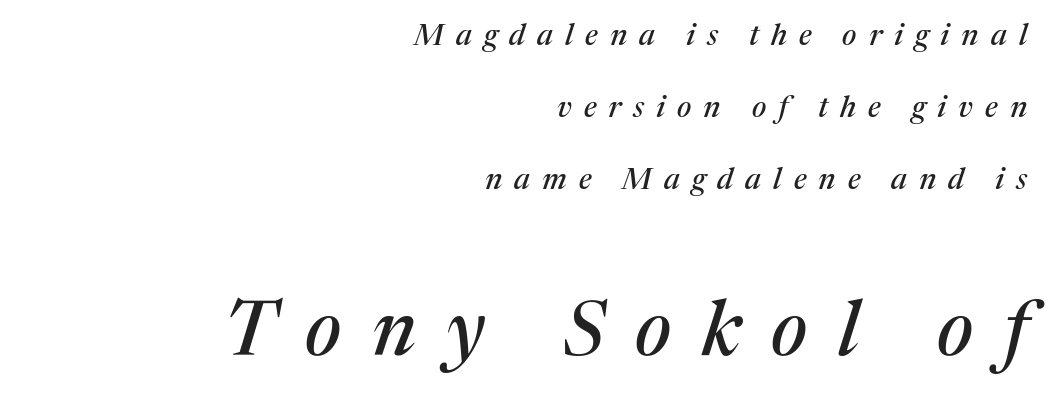
Whoever set this chose breathing room over compactness in the vertical rhythm. The baseline area is clear. Typesetter's note — lower block bumped up in size, upper block left smaller. Serif or sans? Serif — the stroke terminals have little feet. This rendering widens character spacing well past its baseline value. This rendering uses right alignment, leaving the left contour irregular.
